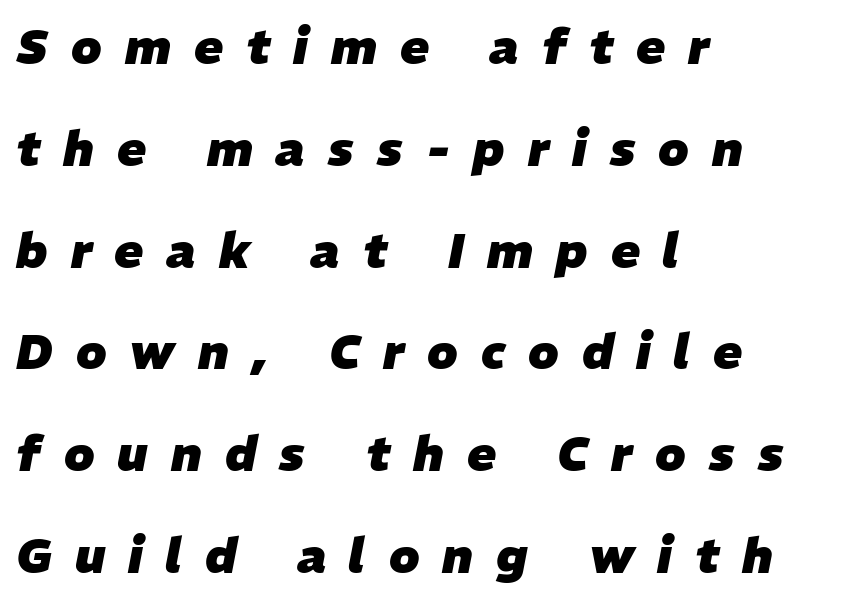
The image shows 48 px heavy type, italic (leaning right); set left-aligned, loose line spacing (2.12x), unusually wide letter spacing (+0.48 em), not underlined; low stroke contrast and a medium x-height.
